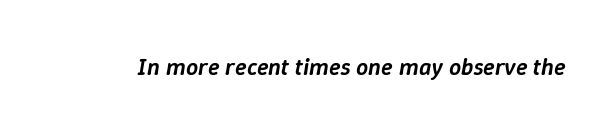
{"italic": "yes", "lean": "right", "slant_degrees": 9, "bold": "semi", "underline": "no", "letter_spacing": "normal", "letter_spacing_em": 0.0, "glyph_px": 24}
